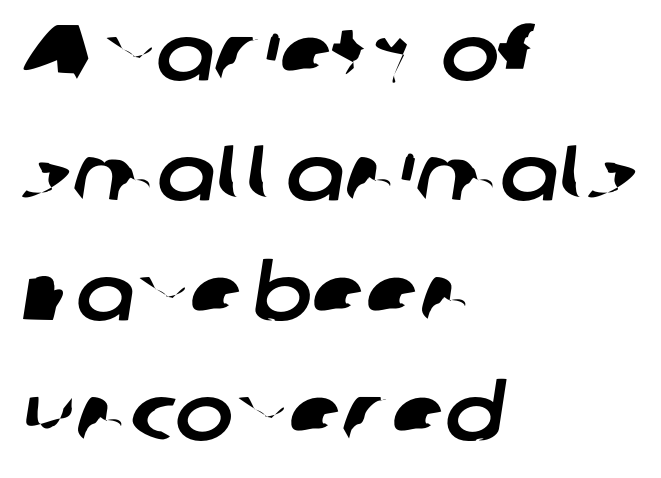
The image shows 78 px sans-serif type; set left-aligned, normal line spacing (1.54x), normal letter spacing, not underlined; low stroke contrast and a medium x-height.
